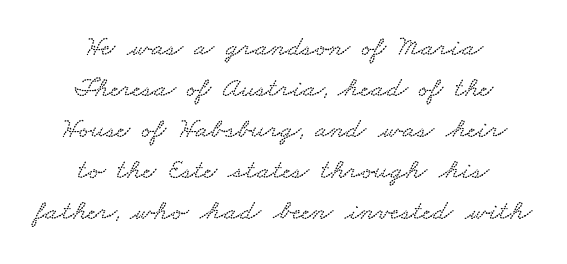
This rendering features lettering with no underline. The letters advance in unequal steps, a hallmark of proportional type. Look at the tracking — it's just the regular setting, nothing added. The rendering positions every line midway between the sides.
